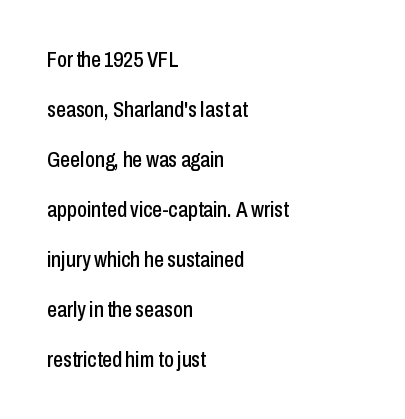
The passage is arranged the way most books set body copy — flush left. This rendering leaves character spacing at its baseline value. Has an underline been added? It has not. Widely set lines give the paragraph a tall, airy silhouette.
